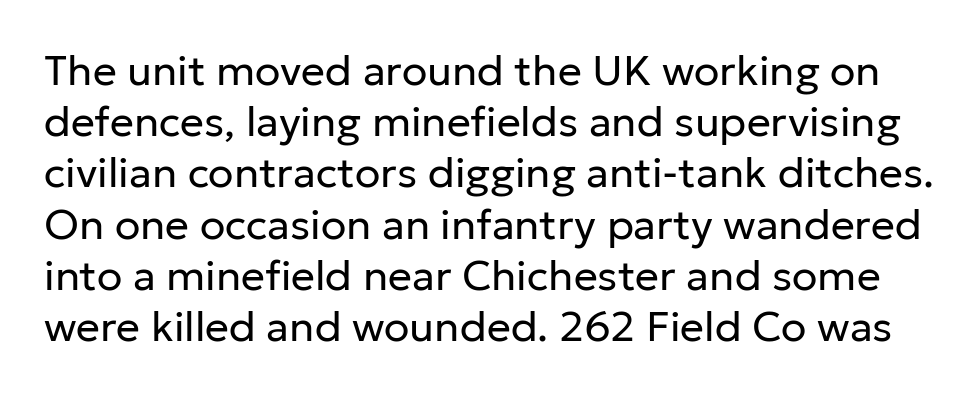
I'd call this a sans setting — the letters go barefoot. Ordinary non-slanted type is in use. Note the varied advance widths — an 'i' is clearly narrower than an 'm'. Rule under the text: the space is simply empty. Does extra space separate the letters? No, they use regular spacing.
